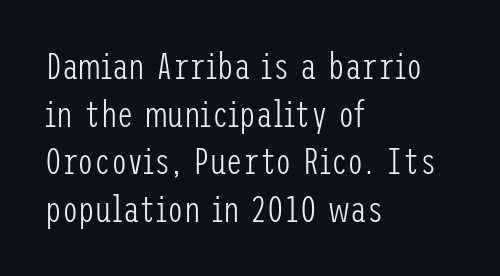
{"serif": "no", "italic": "no", "bold": "no", "weight": "light", "width": "condensed", "stroke_contrast": "low", "x_height": "medium", "underline": "no", "align": "left", "line_spacing": "normal", "line_spacing_ratio": 1.29, "letter_spacing": "normal", "letter_spacing_em": 0.0, "glyph_px": 37}
